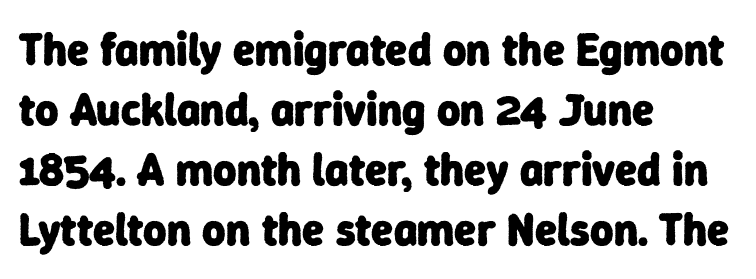
Spacing verdict: proportional, widths tailored to each character. Classification — sans serif. A bare baseline throughout the passage. Which margin do the lines hug? The left one — the right edge is uneven.
